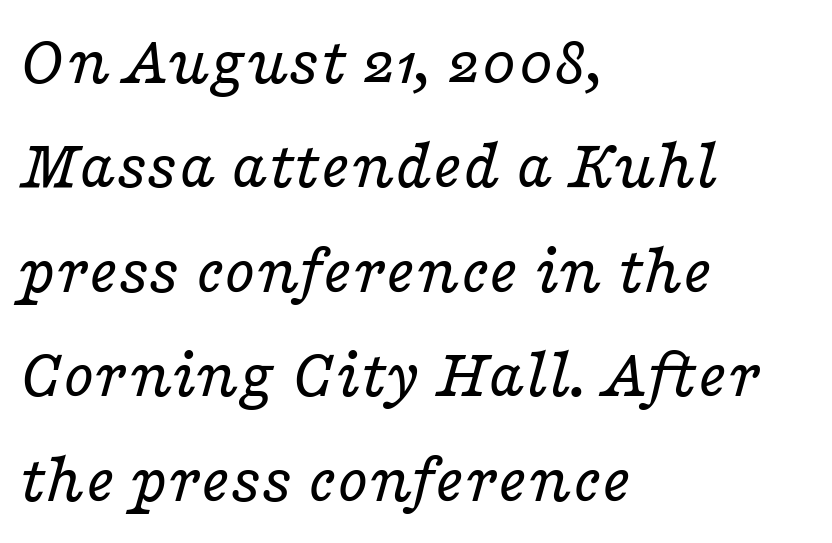
{"serif": "yes", "italic": "yes", "lean": "right", "slant_degrees": 16, "bold": "no", "weight": "regular", "width": "wide", "stroke_contrast": "low", "x_height": "medium", "monospaced": "no", "underline": "no", "align": "left", "line_spacing": "normal", "line_spacing_ratio": 1.45, "letter_spacing": "normal", "letter_spacing_em": 0.0, "glyph_px": 72}
